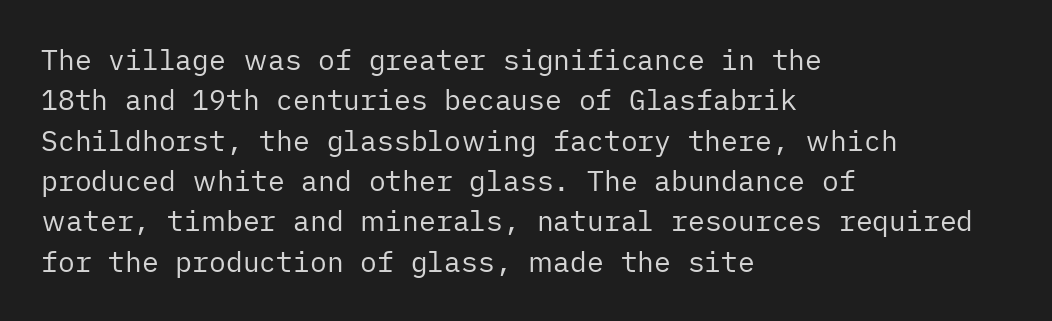
Q: Is the text bold? A: No.
Q: Is the text italic (slanted)? A: No, it is upright.
Q: Is the typeface a serif or a sans-serif typeface? A: Sans-serif.
Q: Is the text underlined? A: No.
Q: How is the paragraph aligned? A: Left-aligned.
Q: Is the spacing between letters normal or unusually wide? A: Normal.
Q: Is the spacing between lines tight, normal or loose? A: Normal.
Q: Width (condensed, normal, or wide)? A: Normal.
Q: Stroke contrast? A: Low.
Q: x-height? A: Medium.
